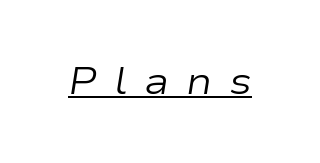
The image shows 38 px regular-weight, wide type, italic (leaning right); set unusually wide letter spacing (+0.44 em), underlined; low stroke contrast and a medium x-height.
